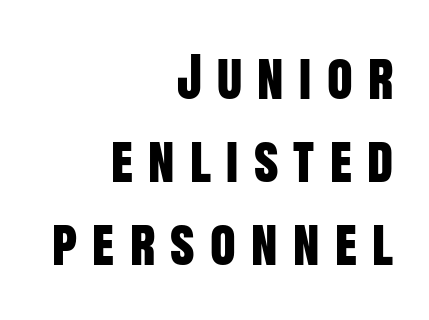
{"serif": "no", "italic": "no", "width": "condensed", "stroke_contrast": "low", "x_height": "large", "monospaced": "no", "underline": "no", "align": "right", "line_spacing": "normal", "line_spacing_ratio": 1.57, "letter_spacing": "wide", "letter_spacing_em": 0.29, "glyph_px": 53}
